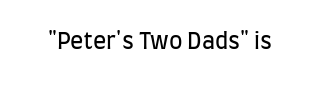
{"italic": "no", "bold": "no", "underline": "no", "letter_spacing": "normal", "letter_spacing_em": 0.0, "glyph_px": 22}
